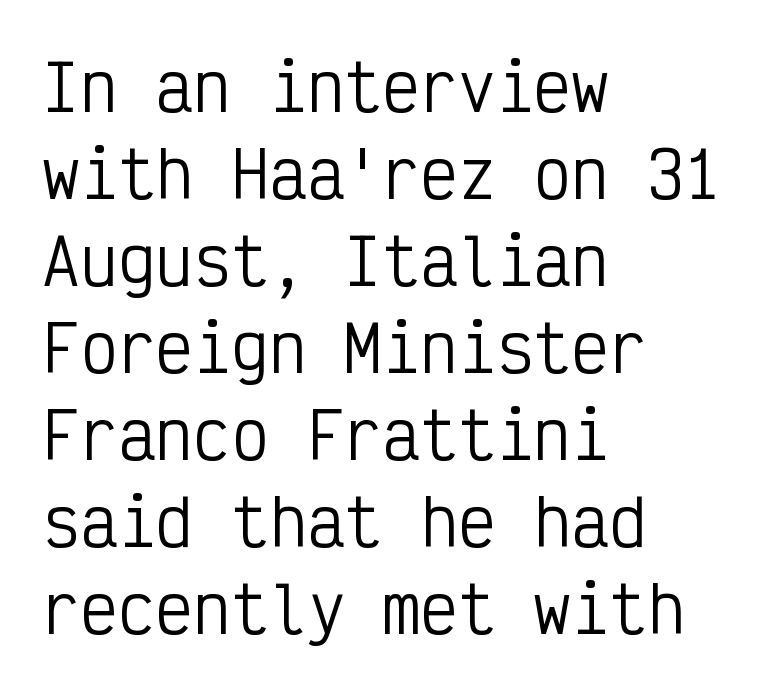
The image shows 63 px regular-weight, condensed sans-serif type, upright, monospaced; set left-aligned, normal line spacing (1.38x), normal letter spacing, not underlined; low stroke contrast and a medium x-height.
